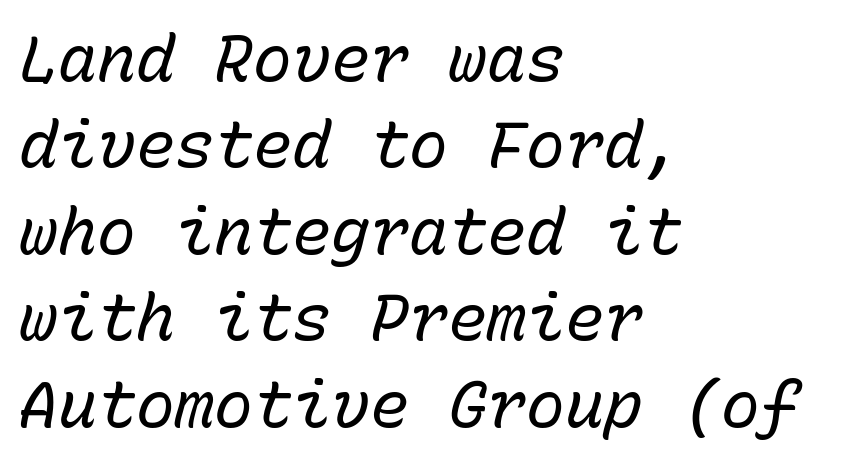
The image shows 65 px regular-weight type, italic (leaning right), monospaced; set left-aligned, normal line spacing (1.33x), normal letter spacing, not underlined; low stroke contrast and a medium x-height.
